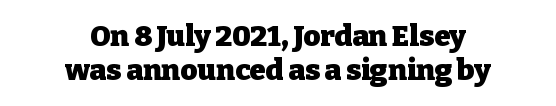
{"serif": "yes", "italic": "no", "bold": "yes", "weight": "heavy", "width": "normal", "stroke_contrast": "low", "x_height": "medium", "monospaced": "no", "underline": "no", "align": "center", "line_spacing_ratio": 1.16, "letter_spacing": "normal", "letter_spacing_em": 0.0, "glyph_px": 29}
